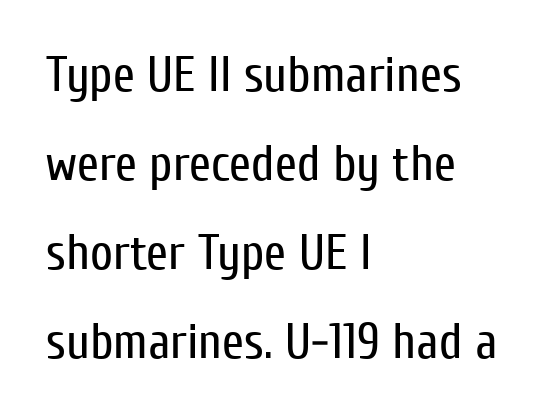
Q: Is the text bold? A: No.
Q: Is the text italic (slanted)? A: No, it is upright.
Q: Is the typeface a serif or a sans-serif typeface? A: Sans-serif.
Q: Is the text underlined? A: No.
Q: How is the paragraph aligned? A: Left-aligned.
Q: Is the spacing between letters normal or unusually wide? A: Normal.
Q: Width (condensed, normal, or wide)? A: Condensed.
Q: Stroke contrast? A: Low.
Q: x-height? A: Medium.
Q: Monospaced? A: No.
